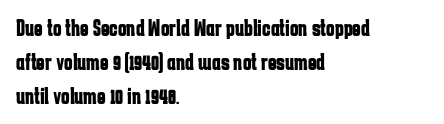
The image shows 23 px bold type, upright; set left-aligned, normal line spacing (1.47x), normal letter spacing, not underlined.
